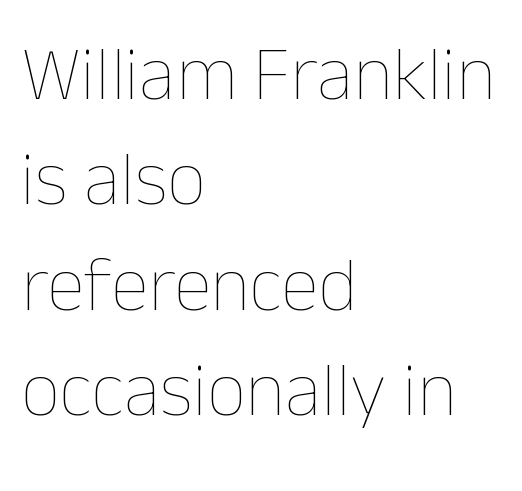
{"italic": "no", "bold": "no", "weight": "thin", "width": "normal", "stroke_contrast": "low", "x_height": "medium", "monospaced": "no", "underline": "no", "align": "left", "line_spacing": "normal", "line_spacing_ratio": 1.37, "letter_spacing": "normal", "letter_spacing_em": 0.0, "glyph_px": 77}
